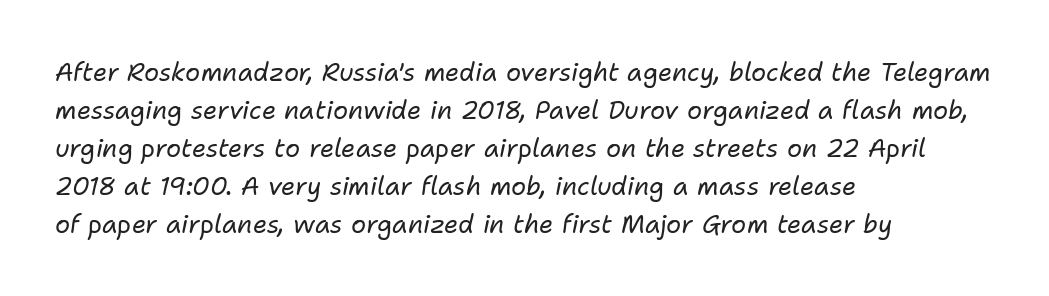
{"italic": "yes", "lean": "right", "slant_degrees": 11, "bold": "no", "underline": "no", "align": "left", "line_spacing": "normal", "line_spacing_ratio": 1.52, "letter_spacing": "normal", "letter_spacing_em": 0.0, "glyph_px": 25}
